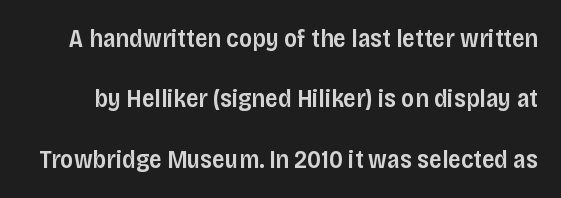
{"italic": "no", "bold": "semi", "underline": "no", "line_spacing": "loose", "line_spacing_ratio": 2.42, "letter_spacing": "normal", "letter_spacing_em": 0.0, "glyph_px": 25}
